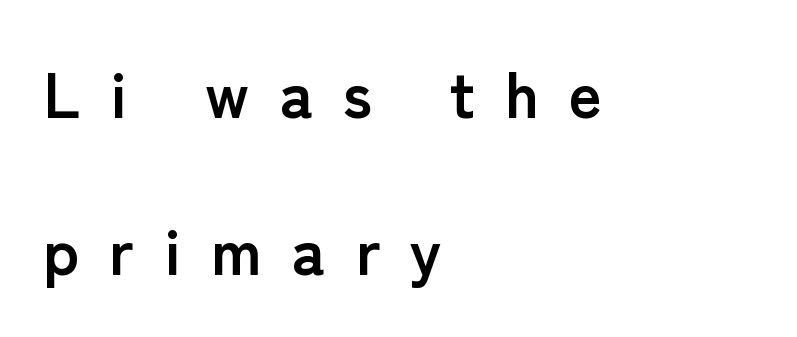
Q: Is the text bold? A: Yes.
Q: Is the text italic (slanted)? A: No, it is upright.
Q: Is the typeface a serif or a sans-serif typeface? A: Sans-serif.
Q: Is the text underlined? A: No.
Q: How is the paragraph aligned? A: Left-aligned.
Q: Is the spacing between letters normal or unusually wide? A: Unusually wide.
Q: Is the spacing between lines tight, normal or loose? A: Loose.
Q: Width (condensed, normal, or wide)? A: Normal.
Q: Stroke contrast? A: Low.
Q: x-height? A: Medium.
Q: Monospaced? A: No.
